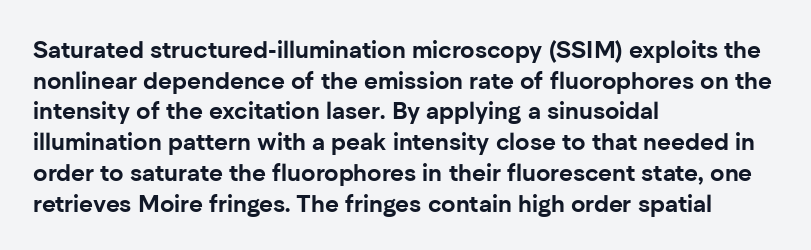
The image shows 24 px bold type, upright; set left-aligned, normal line spacing (1.28x), normal letter spacing, not underlined.
